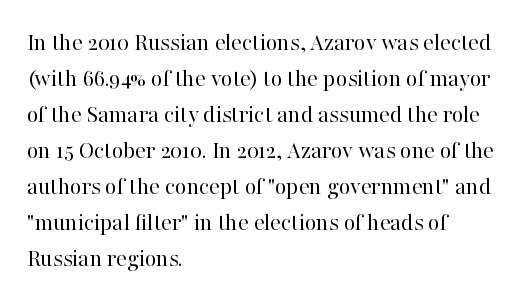
The rendering anchors every line to the left-hand side. Words appear dense and cohesive because spacing is normal. Does the leading feel generous? No, just average. A quiet, ordinary-to-light weight characterises the typeface.
